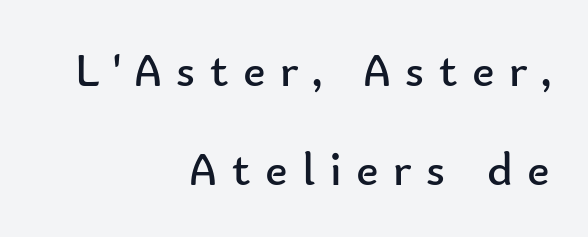
{"serif": "no", "italic": "no", "bold": "no", "weight": "regular", "width": "normal", "stroke_contrast": "low", "x_height": "small", "monospaced": "no", "underline": "no", "align": "right", "line_spacing": "loose", "line_spacing_ratio": 2.06, "letter_spacing": "wide", "letter_spacing_em": 0.3, "glyph_px": 48}
